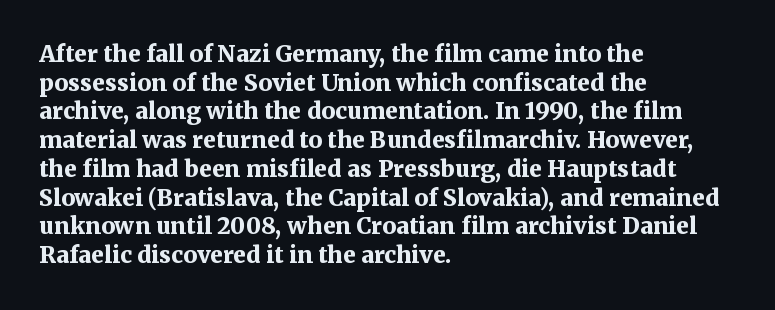
The image shows 23 px bold type, upright; set left-aligned, normal line spacing (1.25x), normal letter spacing, not underlined.
